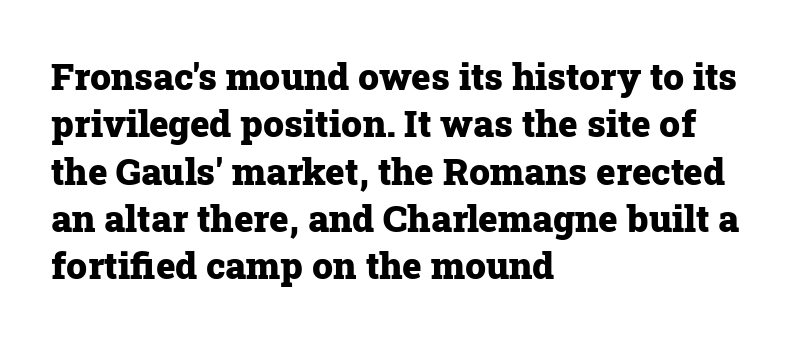
The image shows 37 px heavy serif type, upright; set left-aligned, normal line spacing (1.28x), normal letter spacing, not underlined; low stroke contrast and a medium x-height.
